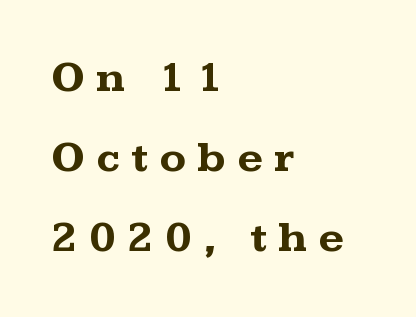
Q: Is the text bold? A: Yes.
Q: Is the text italic (slanted)? A: No, it is upright.
Q: Is the typeface a serif or a sans-serif typeface? A: Serif.
Q: Is the text underlined? A: No.
Q: How is the paragraph aligned? A: Left-aligned.
Q: Is the spacing between letters normal or unusually wide? A: Unusually wide.
Q: Width (condensed, normal, or wide)? A: Wide.
Q: Stroke contrast? A: Medium.
Q: x-height? A: Medium.
Q: Monospaced? A: No.
